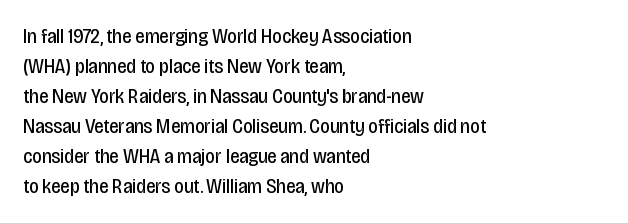
The image shows 21 px text type, upright; set left-aligned, normal line spacing (1.43x), normal letter spacing, not underlined.
